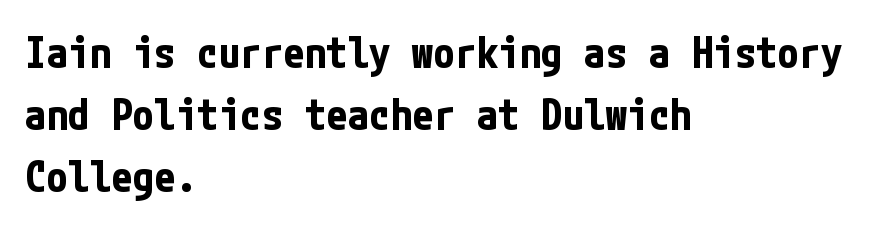
The image shows 43 px bold, condensed sans-serif type, upright; set left-aligned, normal line spacing (1.44x), normal letter spacing, not underlined; low stroke contrast and a medium x-height.
